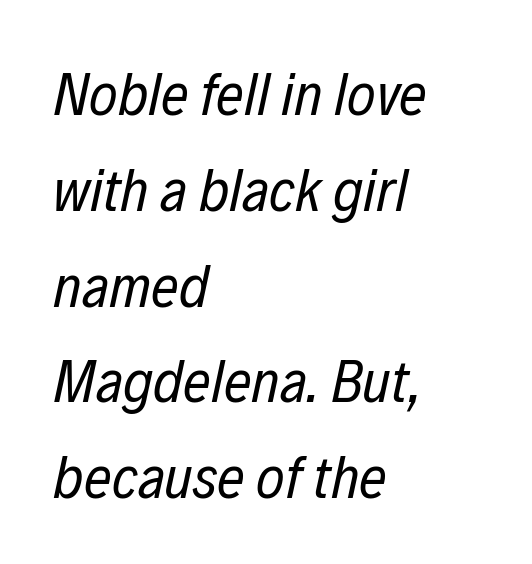
The image shows 61 px regular-weight, condensed type, italic (leaning right); set left-aligned, normal line spacing (1.57x), normal letter spacing, not underlined; low stroke contrast and a medium x-height.
